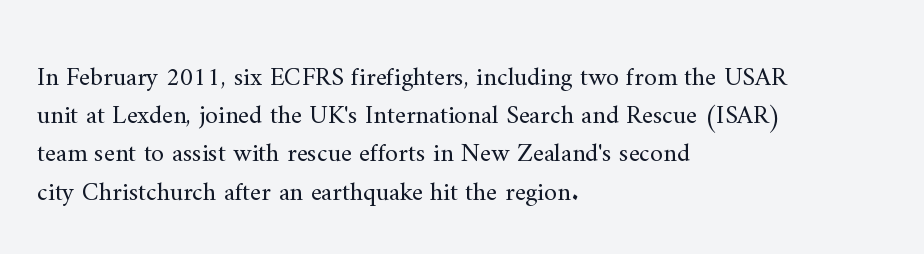
Q: Is the text bold? A: No.
Q: Is the text italic (slanted)? A: No, it is upright.
Q: Is the text underlined? A: No.
Q: How is the paragraph aligned? A: Left-aligned.
Q: Is the spacing between letters normal or unusually wide? A: Normal.
Q: Is the spacing between lines tight, normal or loose? A: Normal.
